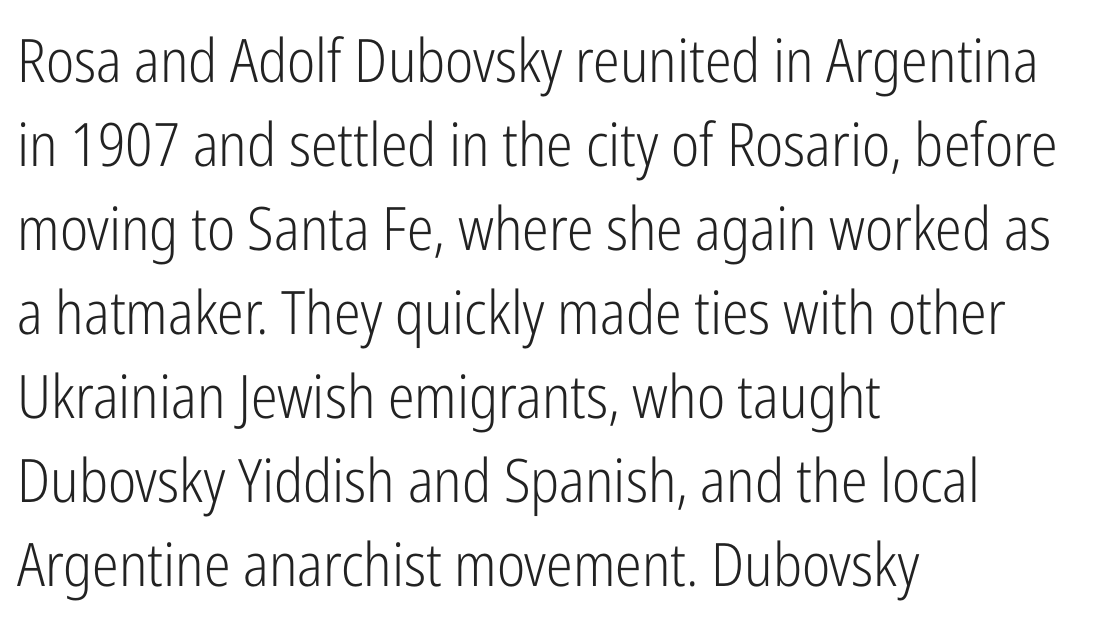
Casual observation: everything's shoved over to the left. Weight: in the light-to-regular range. The string is rendered with underlining switched off. Notice how the stems are strictly vertical — no italics here.
